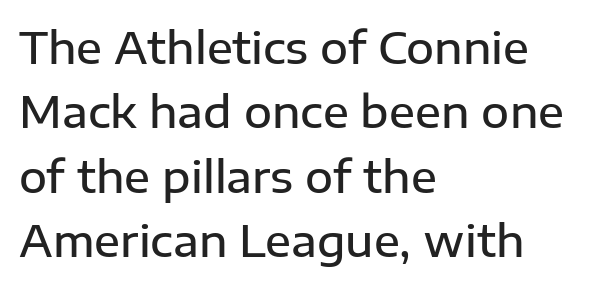
The image shows 43 px semibold sans-serif type, upright; set left-aligned, normal line spacing (1.5x), normal letter spacing, not underlined; low stroke contrast and a medium x-height.
